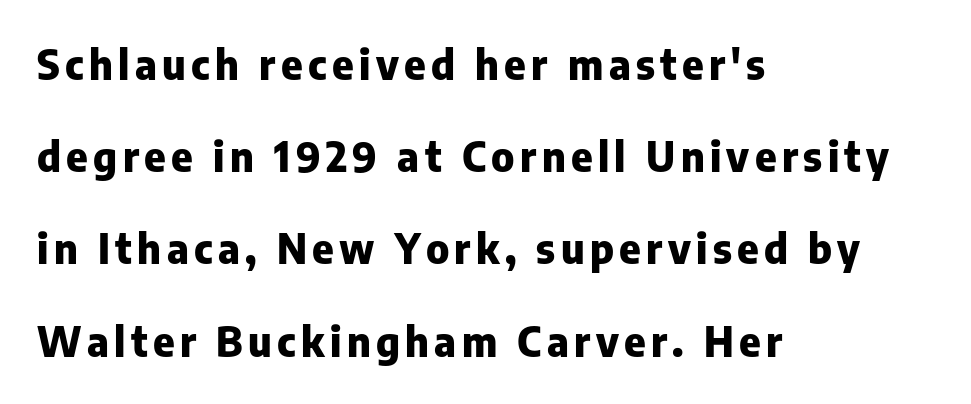
The image shows 41 px heavy sans-serif type, upright; set left-aligned, loose line spacing (2.25x), not underlined; low stroke contrast and a medium x-height.
